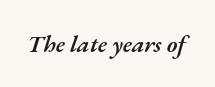
Q: Is the text bold? A: Semi-bold.
Q: Is the text italic (slanted)? A: Yes, it leans right by about 17 degrees.
Q: Is the text underlined? A: No.
Q: Is the spacing between letters normal or unusually wide? A: Normal.
